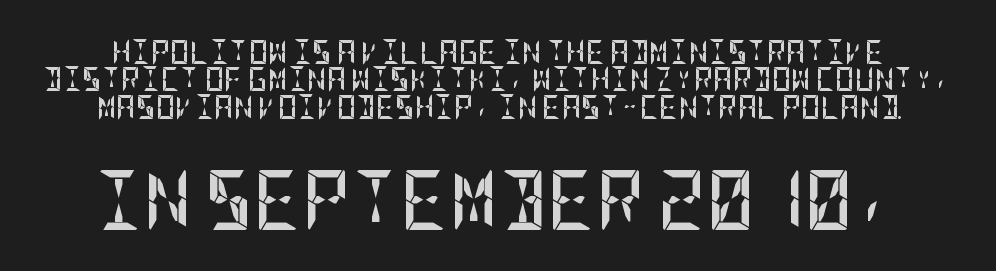
Q: Is the text bold? A: Yes.
Q: Is the text italic (slanted)? A: No, it is upright.
Q: Is the typeface a serif or a sans-serif typeface? A: Sans-serif.
Q: Is the text underlined? A: No.
Q: Is the spacing between letters normal or unusually wide? A: Normal.
Q: Is the spacing between lines tight, normal or loose? A: Tight.
Q: Which block of text is set in a larger size, the first (top) or the second (bottom)? A: The second (bottom) one.
Q: Width (condensed, normal, or wide)? A: Condensed.
Q: Stroke contrast? A: Low.
Q: x-height? A: Large.
